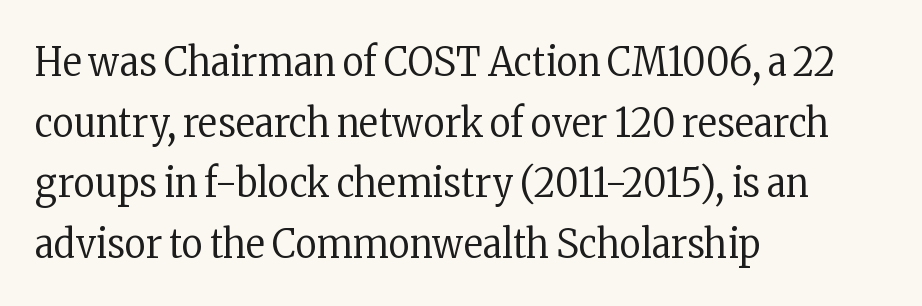
Q: Is the text bold? A: No.
Q: Is the text italic (slanted)? A: No, it is upright.
Q: Is the typeface a serif or a sans-serif typeface? A: Serif.
Q: Is the text underlined? A: No.
Q: How is the paragraph aligned? A: Left-aligned.
Q: Is the spacing between letters normal or unusually wide? A: Normal.
Q: Is the spacing between lines tight, normal or loose? A: Normal.
Q: Width (condensed, normal, or wide)? A: Condensed.
Q: Stroke contrast? A: Low.
Q: x-height? A: Medium.
Q: Monospaced? A: No.
